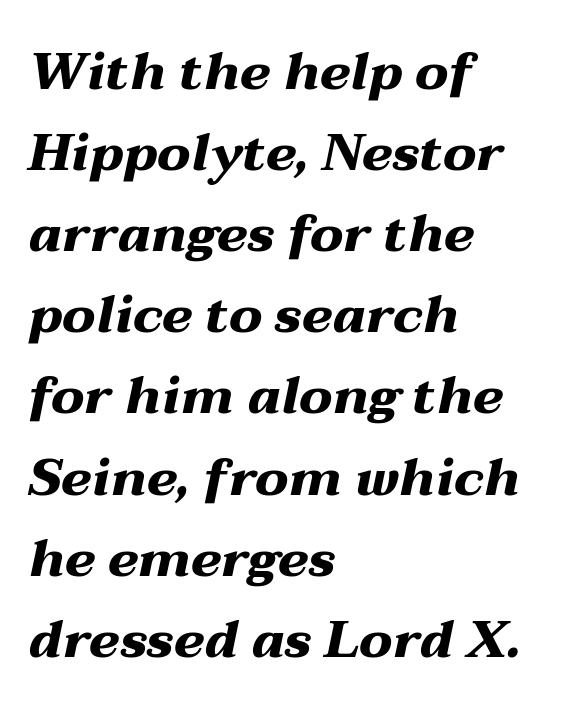
The horizontal fit of the characters is conventional and even. The passage shown is not underscored anywhere. Its strokes are broad and dark, the hallmark of bold type. Varying glyph widths throughout — classic text-font behaviour.
